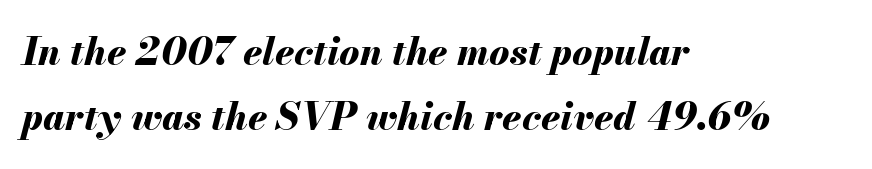
These lines stack with their left ends in a neat column. This sample has the flowing, uneven cadence of proportional lettering. Caption: standard tracking, unaltered. These words are printed bold, with thick strokes throughout.
